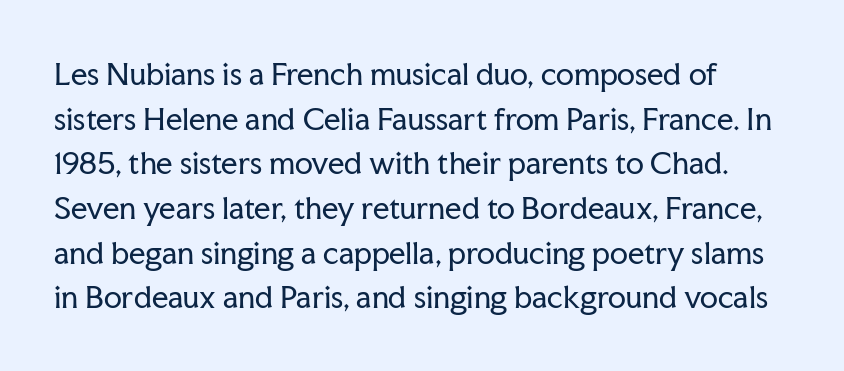
Each word holds together tightly as a unit, with standard inter-letter gaps. Every stem runs plumb, perpendicular to the baseline. The strokes are not fattened; the text isn't bold. Character widths vary here, with narrow letters taking less room than wide ones. Each new line begins a customary step beneath the previous one.
